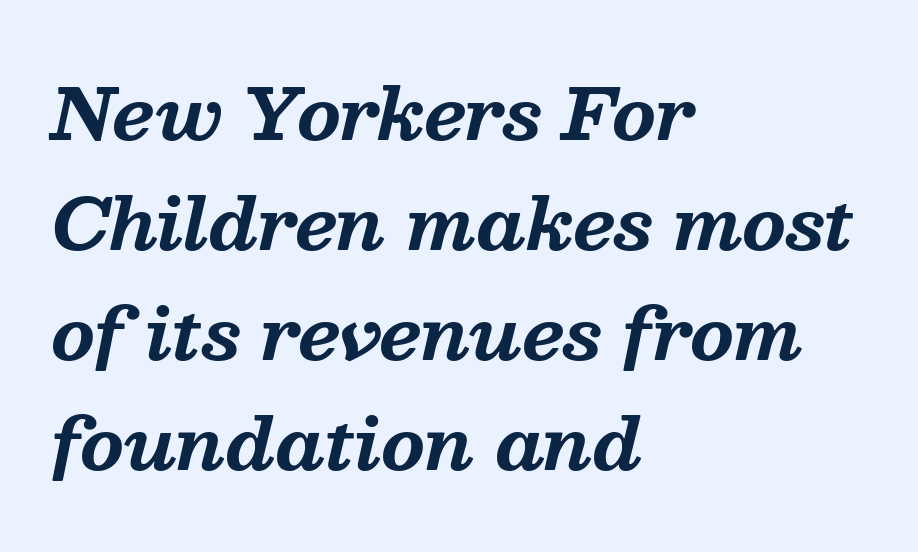
Regarding leading, the lines here are spaced in the standard way. Reading down the block, your eye returns to a fixed left position each line. The designer went with a serif here, giving each stem small feet. Note the varied advance widths — an 'i' is clearly narrower than an 'm'. You'd pick this weight for a headline — it's a proper bold.
